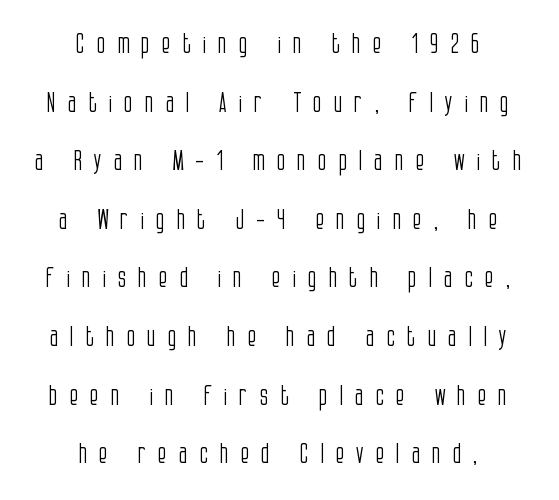
The letters are spread apart with noticeably loose tracking. Caption: multi-line text, centered on the measure. Widely set lines give the paragraph a tall, airy silhouette. Every character sits straight up, as roman type does. Stem width sits at or under what a default text font uses.
